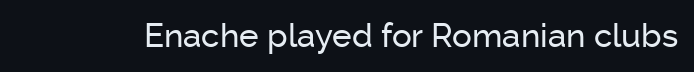
Q: Is the text italic (slanted)? A: No, it is upright.
Q: Is the typeface a serif or a sans-serif typeface? A: Sans-serif.
Q: Is the text underlined? A: No.
Q: Is the spacing between letters normal or unusually wide? A: Normal.
Q: Width (condensed, normal, or wide)? A: Normal.
Q: Stroke contrast? A: Low.
Q: x-height? A: Medium.
Q: Monospaced? A: No.
